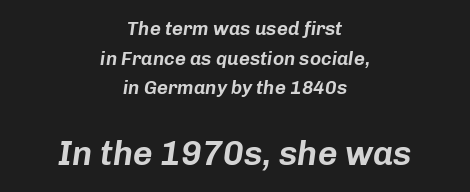
Look at the glyph heights: the lower group is clearly the bigger setting. Slanted lettering throughout. Tracking value appears to be zero — textbook default spacing. The face used here is proportionally spaced, like ordinary book or web type. Descender tails drop into unmarked territory.
